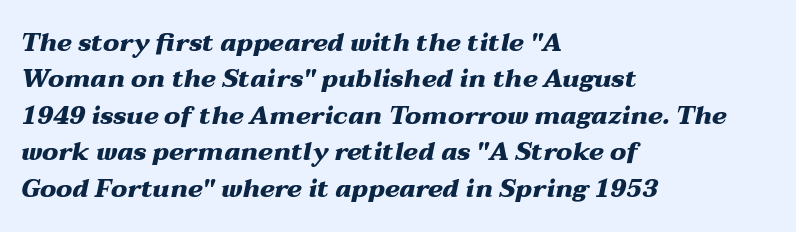
Q: Is the text bold? A: Yes.
Q: Is the text italic (slanted)? A: Yes, it leans right by about 12 degrees.
Q: Is the text underlined? A: No.
Q: How is the paragraph aligned? A: Left-aligned.
Q: Is the spacing between letters normal or unusually wide? A: Normal.
Q: Is the spacing between lines tight, normal or loose? A: Normal.
